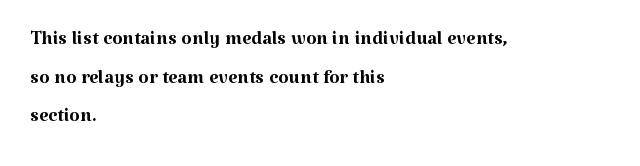
Q: Is the text bold? A: No.
Q: Is the text italic (slanted)? A: No, it is upright.
Q: Is the text underlined? A: No.
Q: How is the paragraph aligned? A: Left-aligned.
Q: Is the spacing between letters normal or unusually wide? A: Normal.
Q: Is the spacing between lines tight, normal or loose? A: Normal.
